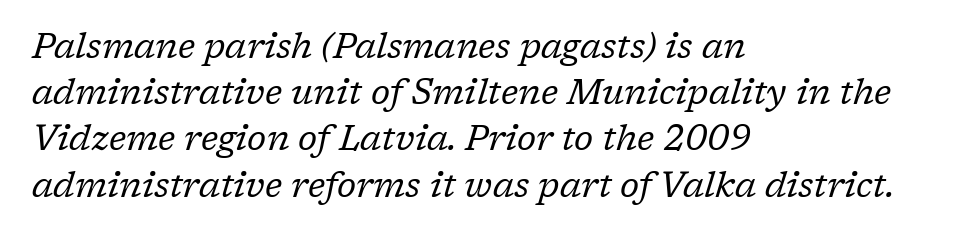
The image shows 35 px regular-weight serif type, italic (leaning right); set left-aligned, normal line spacing (1.32x), normal letter spacing, not underlined; low stroke contrast and a medium x-height.
